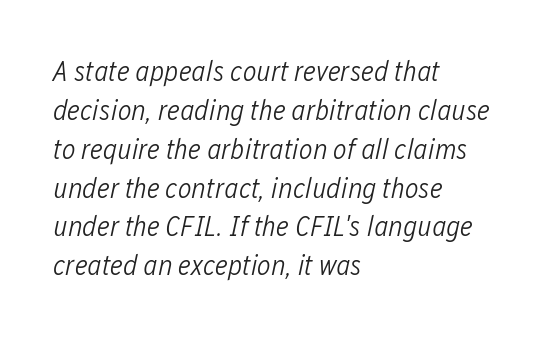
The image shows 29 px light, condensed type, italic (leaning right); set left-aligned, normal line spacing (1.34x), normal letter spacing, not underlined; low stroke contrast and a medium x-height.
